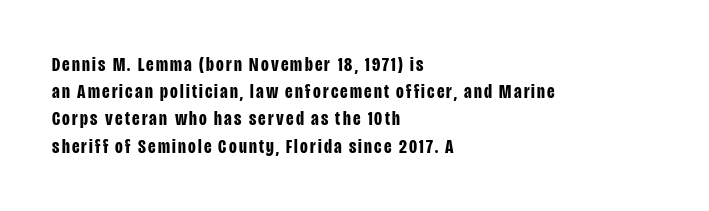
Q: Is the text bold? A: Yes.
Q: Is the text italic (slanted)? A: No, it is upright.
Q: Is the text underlined? A: No.
Q: How is the paragraph aligned? A: Left-aligned.
Q: Is the spacing between lines tight, normal or loose? A: Normal.
